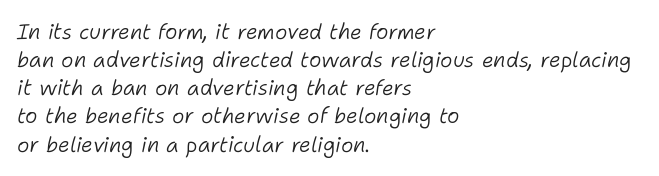
The image shows 21 px text type, italic (leaning right); set left-aligned, normal line spacing (1.34x), normal letter spacing, not underlined.
